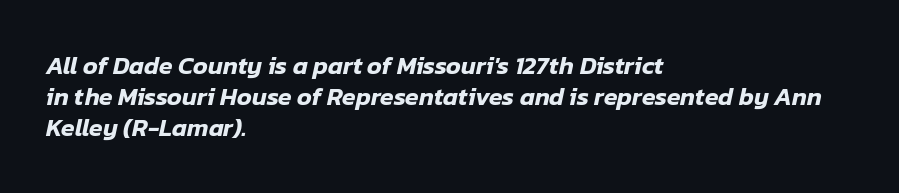
The image shows 25 px text type, italic (leaning right); set left-aligned, normal line spacing (1.25x), normal letter spacing, not underlined.
